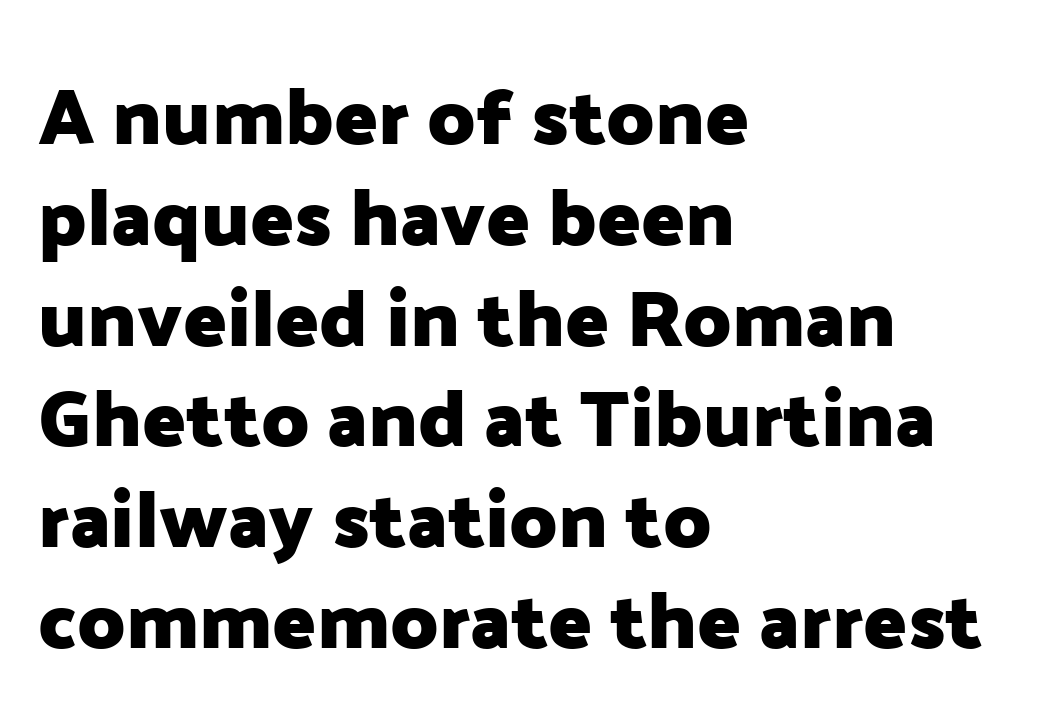
The words here are not underlined. Check where the strokes stop: nothing finishes them off — pure sans. The rendering uses natural spacing where letterforms have individual widths. The rag falls on the right side of this text block.
